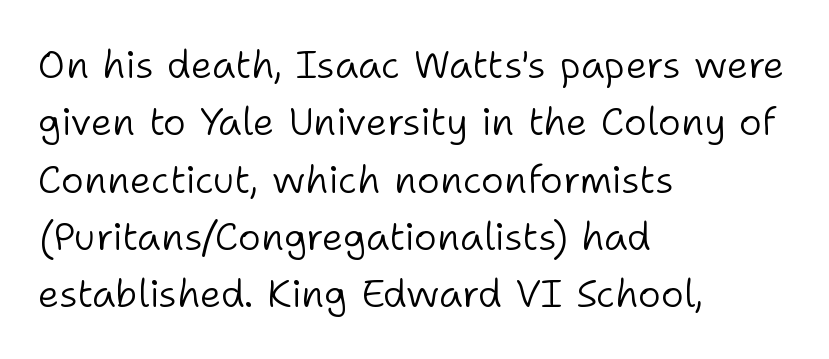
The image shows 39 px light sans-serif type, upright; set left-aligned, normal line spacing (1.47x), normal letter spacing, not underlined; low stroke contrast and a medium x-height.
